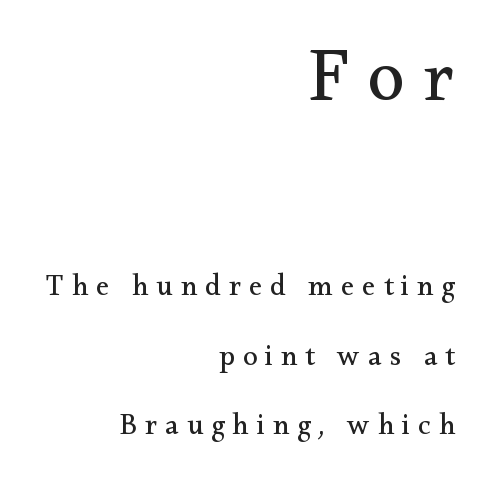
The earlier block is typeset at a bigger size than the later block. The type family on display is of the serif kind. Looks like regular typesetting: each glyph gets only the width it needs. Line endings align vertically; line beginnings do not. The font is comparable to plain body text, perhaps lighter. Students, note that the glyphs here are deliberately spaced far apart.
